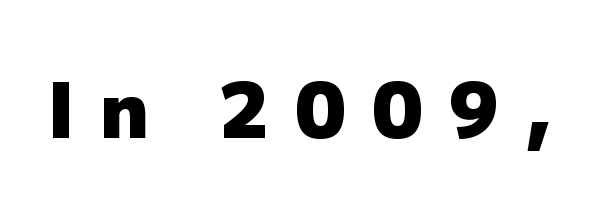
Here the designer chose a conventional face with non-uniform glyph widths. Students, note that the glyphs here are deliberately spaced far apart. The face used here is a sans, in the tradition of grotesques and geometrics. This rendering features lettering with no underline.
